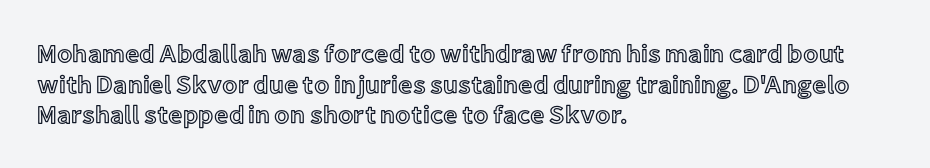
Q: Is the text italic (slanted)? A: No, it is upright.
Q: Is the text underlined? A: No.
Q: How is the paragraph aligned? A: Left-aligned.
Q: Is the spacing between letters normal or unusually wide? A: Normal.
